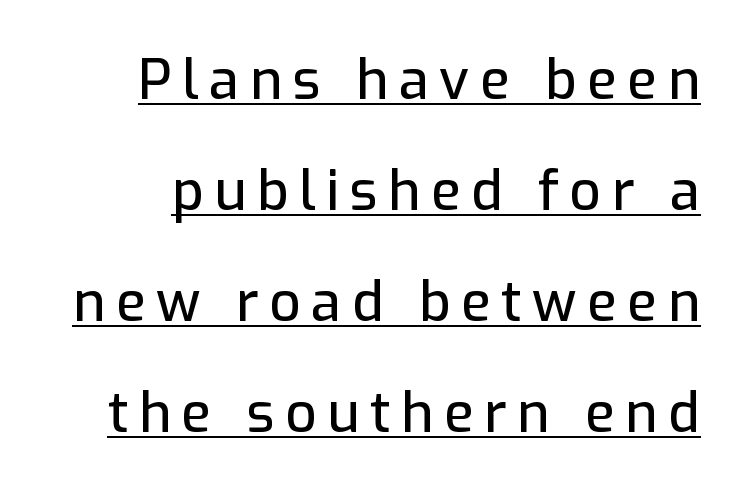
The image shows 55 px sans-serif type, upright; set loose line spacing (2.02x), underlined; low stroke contrast and a medium x-height.
